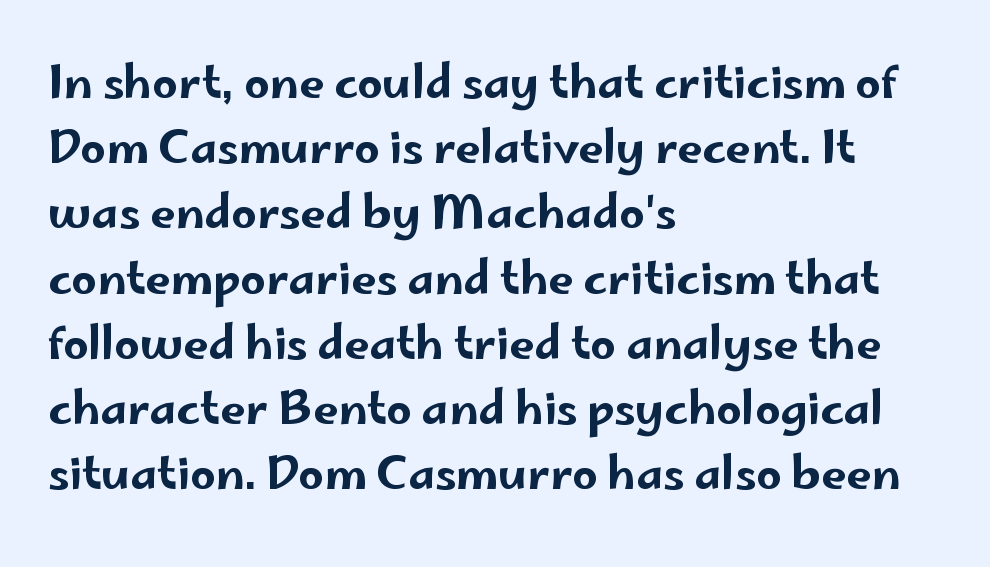
{"serif": "no", "italic": "no", "width": "wide", "stroke_contrast": "low", "x_height": "small", "monospaced": "no", "underline": "no", "align": "left", "line_spacing": "normal", "line_spacing_ratio": 1.45, "letter_spacing": "normal", "letter_spacing_em": 0.0, "glyph_px": 45}
